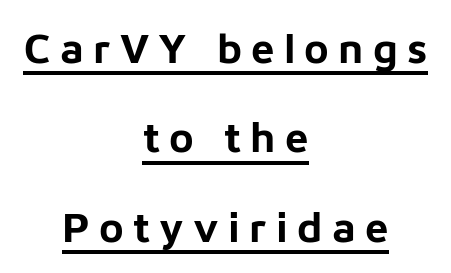
The glyphs are accompanied by a horizontal stroke just below them. A dark, heavy texture on the line: the type is bold. Vertical strokes here are truly vertical. Nope, no serifs anywhere on these letters. Honestly, the letter spacing is so wide it's the main thing you notice. A typesetter would call this leading open, well beyond the default.
